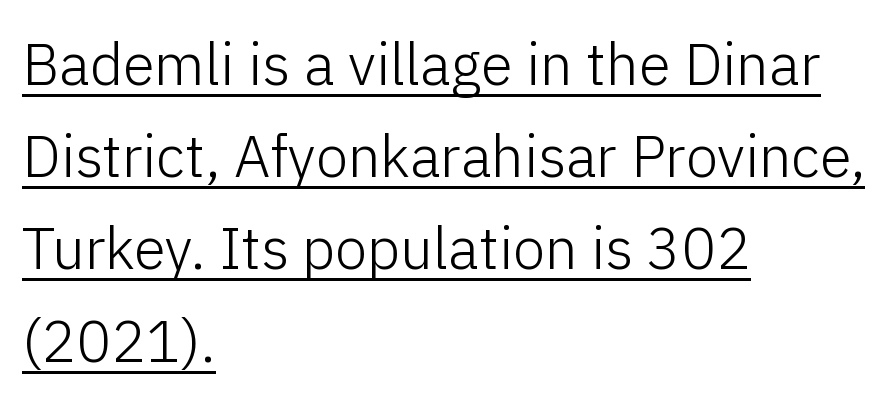
Q: Is the text bold? A: No.
Q: Is the text italic (slanted)? A: No, it is upright.
Q: Is the typeface a serif or a sans-serif typeface? A: Sans-serif.
Q: Is the text underlined? A: Yes.
Q: How is the paragraph aligned? A: Left-aligned.
Q: Is the spacing between letters normal or unusually wide? A: Normal.
Q: Is the spacing between lines tight, normal or loose? A: Normal.
Q: Width (condensed, normal, or wide)? A: Normal.
Q: Stroke contrast? A: Low.
Q: x-height? A: Medium.
Q: Monospaced? A: No.
